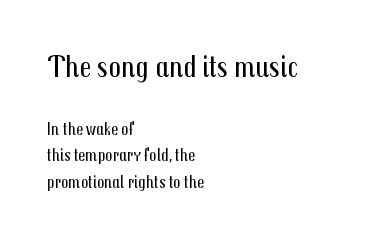
The image shows 31 px regular-weight, condensed sans-serif type, upright; set left-aligned, normal line spacing (1.46x), normal letter spacing, not underlined; the first (top) block is 1.72x larger; medium stroke contrast and a medium x-height.
